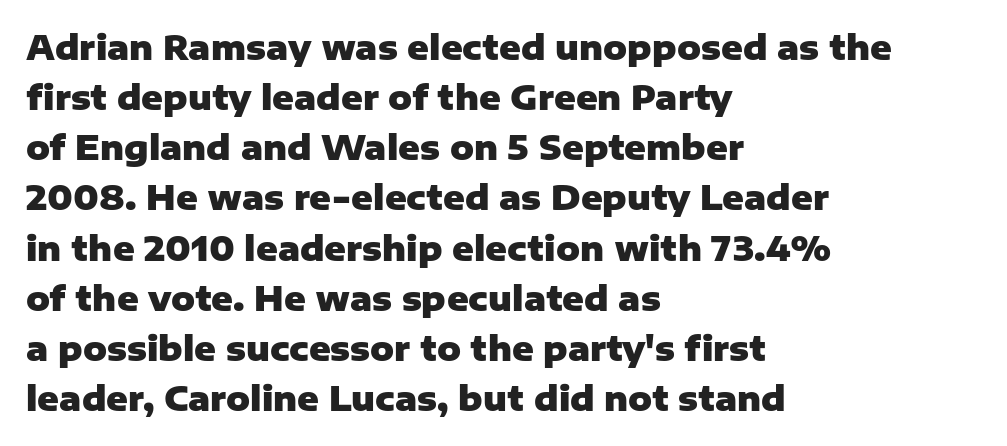
Underline: absent. Every stem runs plumb, perpendicular to the baseline. One-word summary of the alignment: left. Is this a fixed-width face? No — the glyphs have proportional, varying widths. Caption: bold face, heavy strokes.
